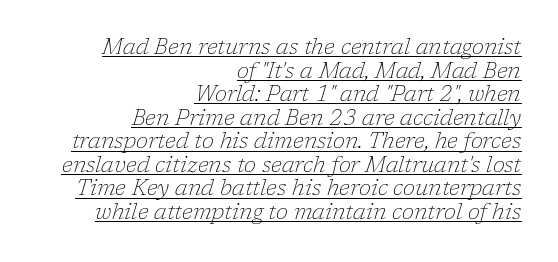
{"italic": "yes", "lean": "right", "slant_degrees": 17, "bold": "no", "underline": "yes", "align": "right", "line_spacing": "tight", "line_spacing_ratio": 1.07, "letter_spacing": "normal", "letter_spacing_em": 0.0, "glyph_px": 22}
